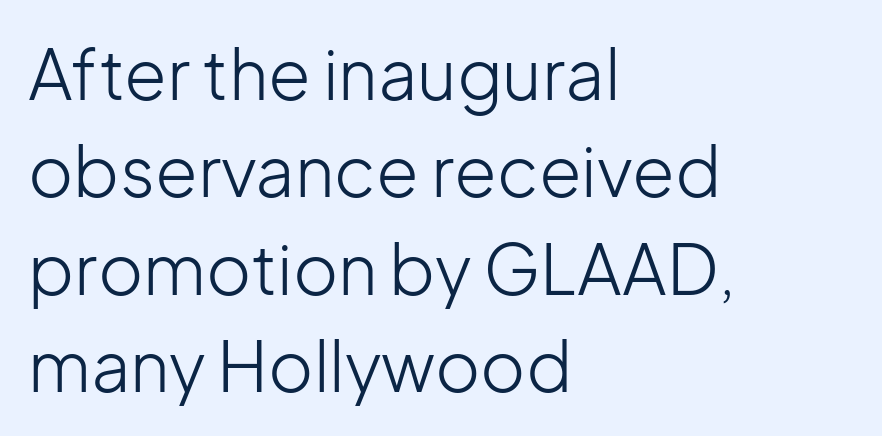
Think of a printed novel: that variable character pitch is what you see here. Check under the words: just untouched page. Successive baselines arrive at the customary interval. Classification — sans serif. The tracking reads as untouched default to a designer's eye.
